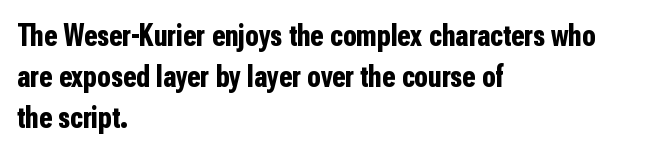
Q: Is the text bold? A: Yes.
Q: Is the text italic (slanted)? A: No, it is upright.
Q: Is the typeface a serif or a sans-serif typeface? A: Sans-serif.
Q: Is the text underlined? A: No.
Q: How is the paragraph aligned? A: Left-aligned.
Q: Is the spacing between letters normal or unusually wide? A: Normal.
Q: Is the spacing between lines tight, normal or loose? A: Normal.
Q: Width (condensed, normal, or wide)? A: Condensed.
Q: Stroke contrast? A: Low.
Q: x-height? A: Medium.
Q: Monospaced? A: No.
